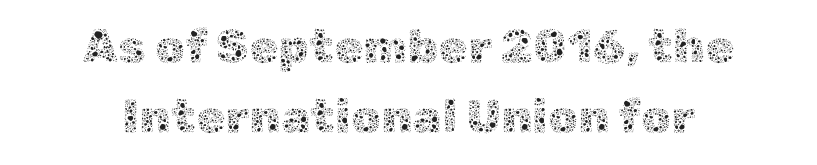
The image shows 47 px thin type, upright; set centered, normal line spacing (1.49x), normal letter spacing, not underlined; a medium x-height.
